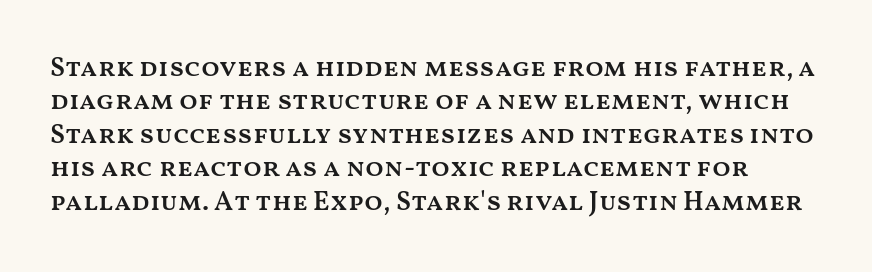
Q: Is the text bold? A: Semi-bold.
Q: Is the text italic (slanted)? A: No, it is upright.
Q: Is the text underlined? A: No.
Q: Is the spacing between letters normal or unusually wide? A: Normal.
